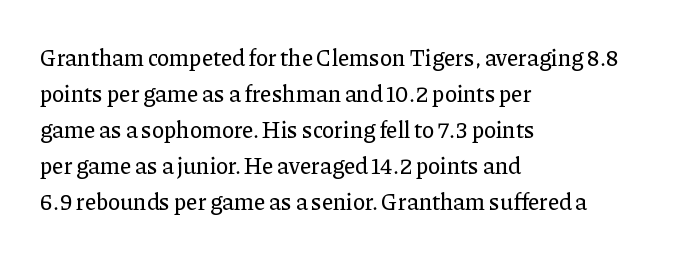
{"italic": "no", "underline": "no", "align": "left", "line_spacing": "normal", "line_spacing_ratio": 1.57, "letter_spacing": "normal", "letter_spacing_em": 0.0, "glyph_px": 23}
